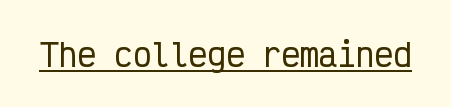
The designer went with a sans here, leaving each stem footless. The letters sit at their default tracking, neither squeezed nor spread. The passage shown is typed in a monospace face where columns stay perfectly aligned. Rendered with straight, roman letterforms. Quick note: underline on.
